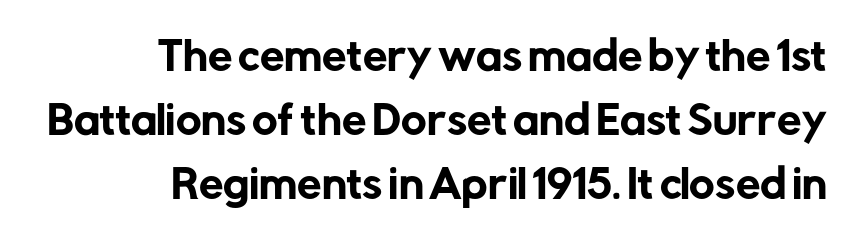
{"serif": "no", "italic": "no", "width": "normal", "stroke_contrast": "low", "x_height": "medium", "monospaced": "no", "underline": "no", "line_spacing": "normal", "line_spacing_ratio": 1.64, "letter_spacing": "normal", "letter_spacing_em": 0.0, "glyph_px": 39}
